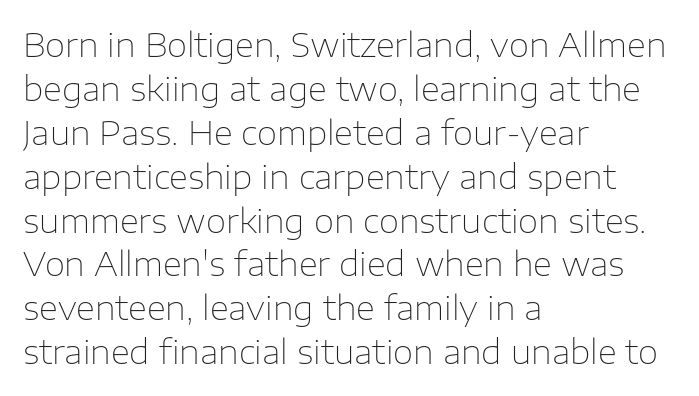
Q: Is the text bold? A: No.
Q: Is the text italic (slanted)? A: No, it is upright.
Q: Is the typeface a serif or a sans-serif typeface? A: Sans-serif.
Q: Is the text underlined? A: No.
Q: How is the paragraph aligned? A: Left-aligned.
Q: Is the spacing between letters normal or unusually wide? A: Normal.
Q: Is the spacing between lines tight, normal or loose? A: Normal.
Q: Width (condensed, normal, or wide)? A: Normal.
Q: Stroke contrast? A: Low.
Q: x-height? A: Medium.
Q: Monospaced? A: No.
